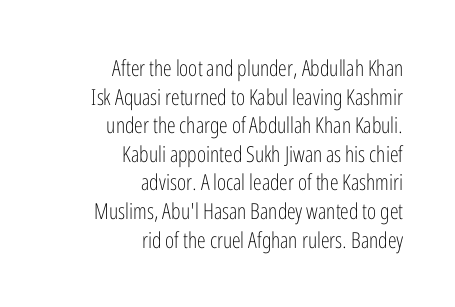
{"italic": "no", "bold": "no", "underline": "no", "align": "right", "line_spacing": "normal", "line_spacing_ratio": 1.3, "letter_spacing": "normal", "letter_spacing_em": 0.0, "glyph_px": 22}
